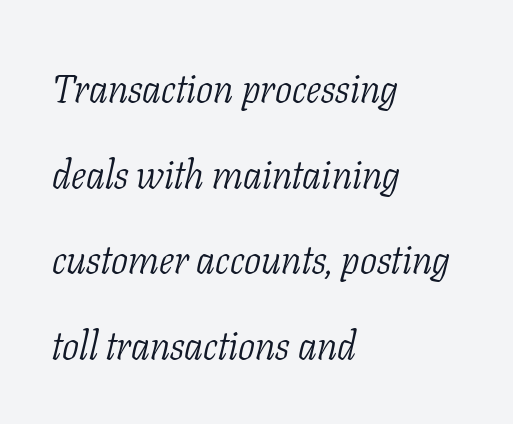
The image shows 40 px light, condensed serif type, italic (leaning right); set left-aligned, loose line spacing (2.14x), normal letter spacing, not underlined; low stroke contrast and a medium x-height.
